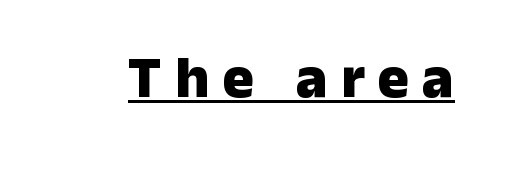
Q: Is the text bold? A: Yes.
Q: Is the text italic (slanted)? A: No, it is upright.
Q: Is the typeface a serif or a sans-serif typeface? A: Sans-serif.
Q: Is the text underlined? A: Yes.
Q: Is the spacing between letters normal or unusually wide? A: Unusually wide.
Q: Width (condensed, normal, or wide)? A: Normal.
Q: Stroke contrast? A: Low.
Q: x-height? A: Medium.
Q: Monospaced? A: No.
